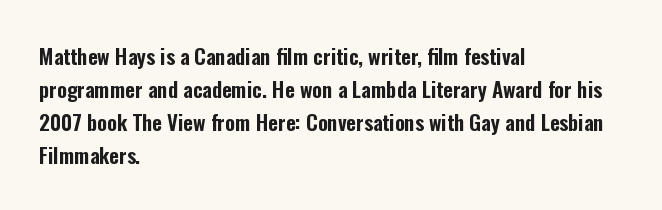
Do the letters lean? They stand straight. You could call the tracking neutral — neither tight nor loose. The passage shown is not underscored anywhere. The ragged edge is on the right, which tells us the setting is flush left. Students, observe: this is what conventionally led text looks like.
